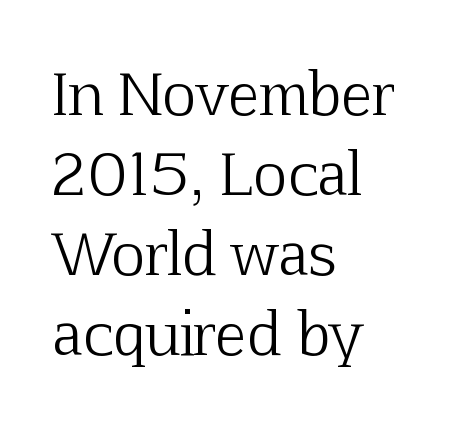
Q: Is the text bold? A: No.
Q: Is the text italic (slanted)? A: No, it is upright.
Q: Is the typeface a serif or a sans-serif typeface? A: Serif.
Q: Is the text underlined? A: No.
Q: How is the paragraph aligned? A: Left-aligned.
Q: Is the spacing between letters normal or unusually wide? A: Normal.
Q: Is the spacing between lines tight, normal or loose? A: Normal.
Q: Width (condensed, normal, or wide)? A: Normal.
Q: Stroke contrast? A: Low.
Q: x-height? A: Medium.
Q: Monospaced? A: No.
